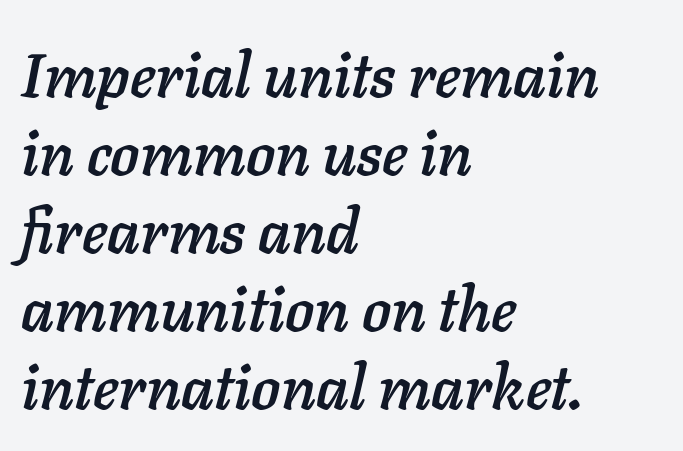
The image shows 61 px text type, italic (leaning right); set left-aligned, normal line spacing (1.28x), normal letter spacing, not underlined; low stroke contrast and a medium x-height.
